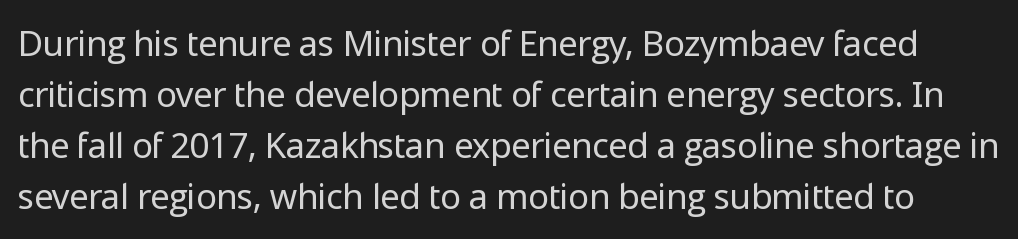
To sum up the face: it is a sans, with no serifs. A normal amount of white space separates one row of letters from the next. The letters sit at their default tracking, neither squeezed nor spread. Each row of text sits above clean, open space. Is this a fixed-width face? No — the glyphs have proportional, varying widths.
